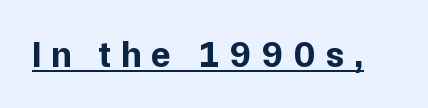
Q: Is the text bold? A: Yes.
Q: Is the text italic (slanted)? A: No, it is upright.
Q: Is the typeface a serif or a sans-serif typeface? A: Sans-serif.
Q: Is the text underlined? A: Yes.
Q: Is the spacing between letters normal or unusually wide? A: Unusually wide.
Q: Width (condensed, normal, or wide)? A: Normal.
Q: Stroke contrast? A: Low.
Q: x-height? A: Medium.
Q: Monospaced? A: No.
